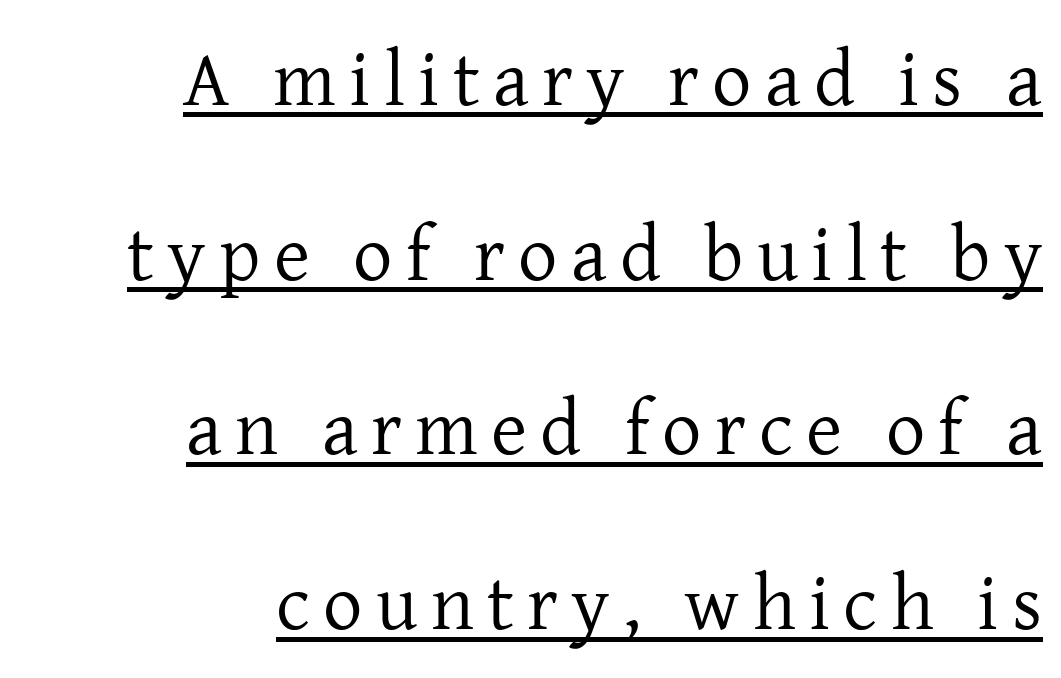
Q: Is the text bold? A: No.
Q: Is the text italic (slanted)? A: No, it is upright.
Q: Is the typeface a serif or a sans-serif typeface? A: Serif.
Q: Is the text underlined? A: Yes.
Q: How is the paragraph aligned? A: Right-aligned.
Q: Is the spacing between lines tight, normal or loose? A: Loose.
Q: Width (condensed, normal, or wide)? A: Normal.
Q: Stroke contrast? A: Low.
Q: x-height? A: Medium.
Q: Monospaced? A: No.
